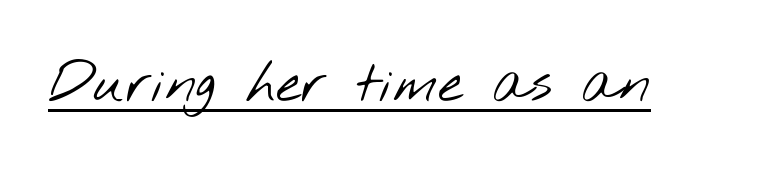
{"serif": "no", "bold": "no", "weight": "light", "width": "wide", "stroke_contrast": "low", "x_height": "small", "monospaced": "no", "underline": "yes", "letter_spacing": "normal", "letter_spacing_em": 0.0, "glyph_px": 56}
